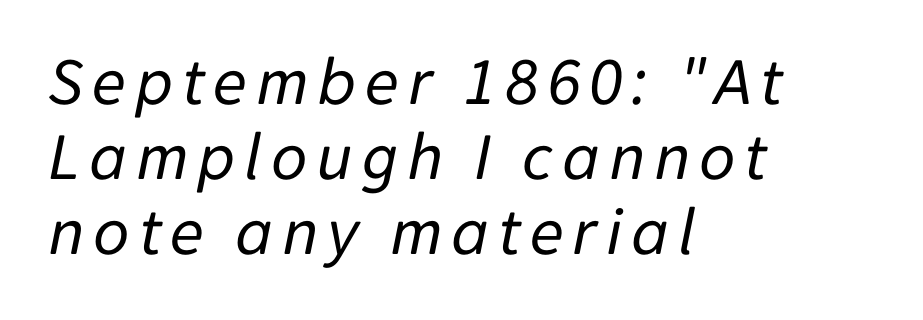
{"italic": "yes", "lean": "right", "slant_degrees": 11, "bold": "no", "weight": "regular", "width": "normal", "stroke_contrast": "low", "x_height": "medium", "monospaced": "no", "underline": "no", "align": "left", "line_spacing": "tight", "line_spacing_ratio": 1.07, "glyph_px": 70}
